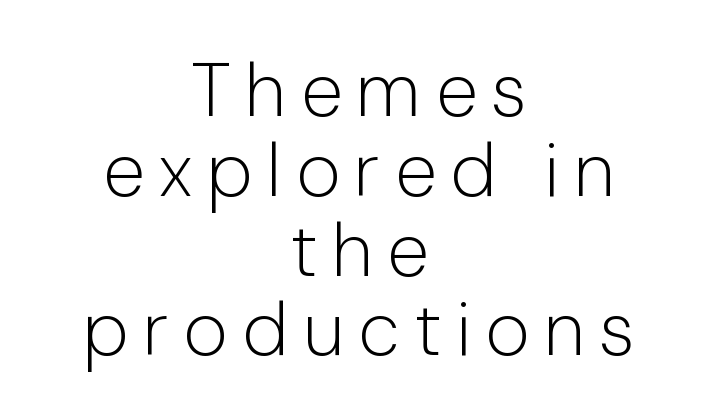
{"serif": "no", "italic": "no", "bold": "no", "weight": "light", "width": "normal", "stroke_contrast": "low", "x_height": "medium", "monospaced": "no", "underline": "no", "align": "center", "line_spacing": "tight", "line_spacing_ratio": 1.05, "glyph_px": 76}
